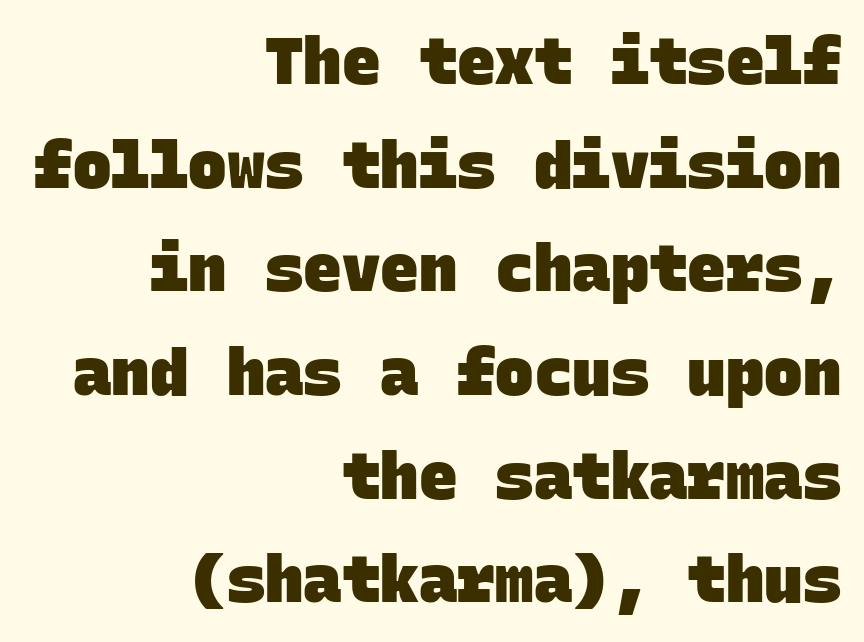
{"serif": "no", "bold": "yes", "weight": "heavy", "width": "normal", "stroke_contrast": "low", "x_height": "large", "monospaced": "yes", "underline": "no", "align": "right", "line_spacing": "normal", "line_spacing_ratio": 1.62, "letter_spacing": "normal", "letter_spacing_em": 0.0, "glyph_px": 64}
